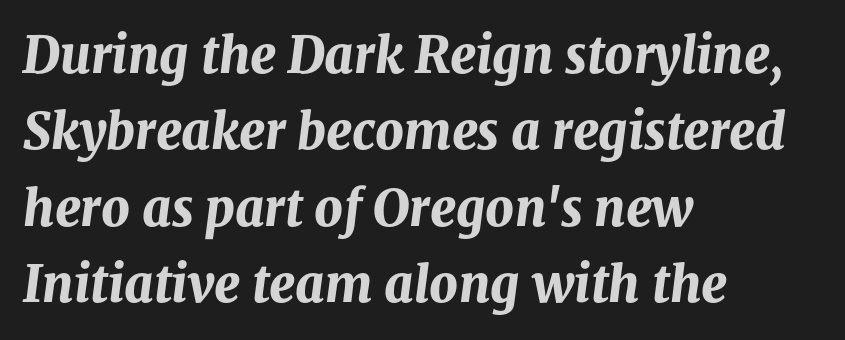
The image shows 50 px bold type, italic (leaning right); set left-aligned, normal line spacing (1.53x), normal letter spacing, not underlined; medium stroke contrast and a medium x-height.
